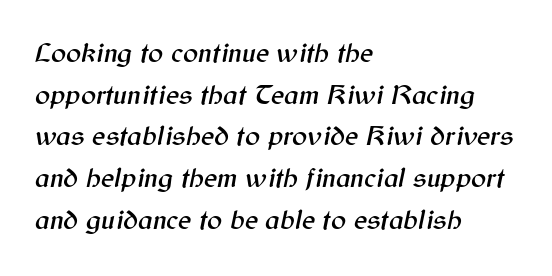
The image shows 28 px text type, italic (leaning right); set left-aligned, normal line spacing (1.49x), normal letter spacing, not underlined; medium stroke contrast and a medium x-height.
